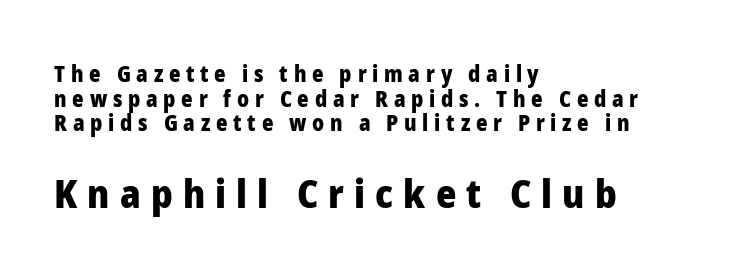
The image shows 39 px heavy sans-serif type, upright; set left-aligned, tight line spacing (1.12x), unusually wide letter spacing (+0.26 em), not underlined; the second (bottom) block is 1.77x larger; low stroke contrast and a medium x-height.
